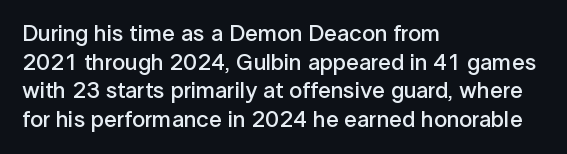
{"italic": "no", "bold": "semi", "underline": "no", "align": "left", "line_spacing_ratio": 1.24, "letter_spacing": "normal", "letter_spacing_em": 0.0, "glyph_px": 23}
